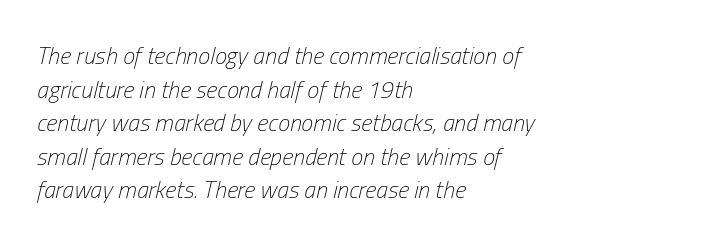
If you drew a line through each stem, it would be angled. Quick note: underline off. Stems here are at most as thick as an everyday book face. Notice how the passage keeps a crisp vertical edge on the left only. You could call the tracking neutral — neither tight nor loose.
